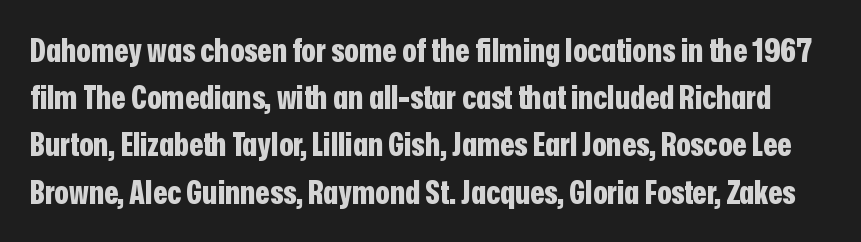
No word sits above an underline. You could call the tracking neutral — neither tight nor loose. Italic: no, the glyphs are upright roman. What weight is shown? A full bold with thick strokes. Vertical spacing — default.
